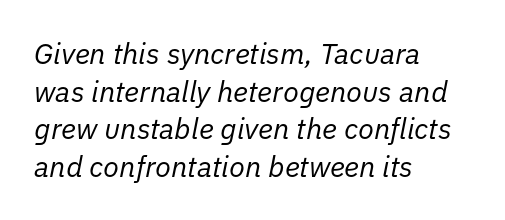
Stroke thickness stays within the range of a standard reading face or lighter. Bare-footed words on every line. The lines are quadded left. An italicized treatment has been applied to the whole sample. Whoever set this chose a conventional vertical rhythm.
